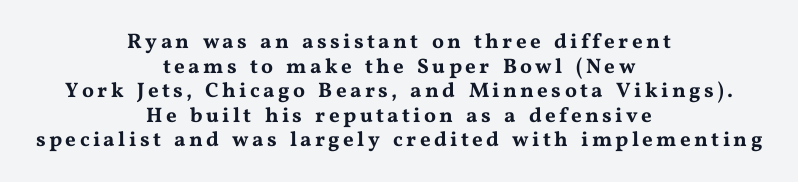
Posture: upright roman. Each row of text sits above clean, open space. Alignment: centered.
